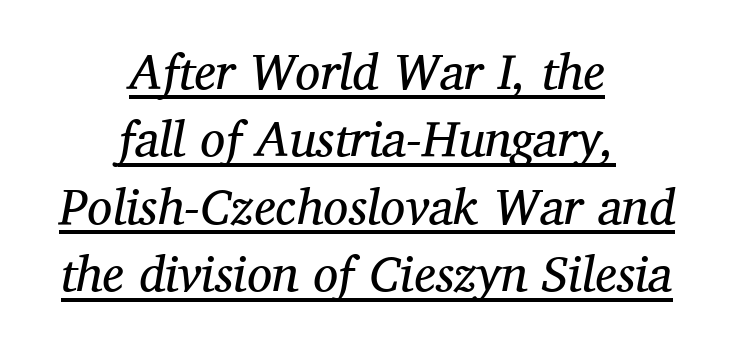
Underlined type. There is no visible air inserted between adjacent glyphs. The lettering tilts uniformly, giving the passage an italic look. The rendering shows small feet on the letterforms — a serif design. The paragraph has two soft edges and a firm central axis. These lines are rendered in a variable-pitch font.
